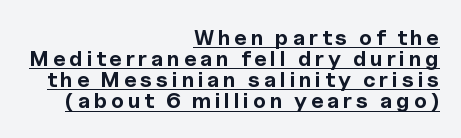
The image shows 22 px bold type, upright; set right-aligned, tight line spacing (0.96x), underlined.
